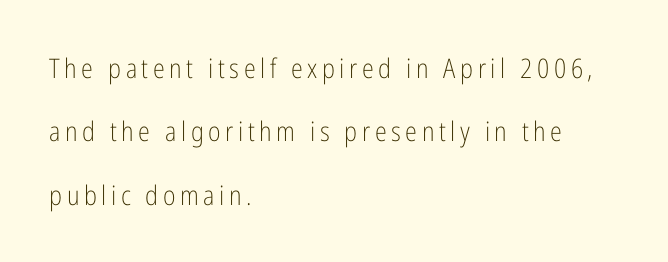
Reading down the column, the eye jumps a long way to each next line. The paragraph has a hard left edge and a soft right edge. Ascenders rise straight up at ninety degrees. A bare baseline throughout the passage. Compared with a typical body face, this is equally light or lighter still.
